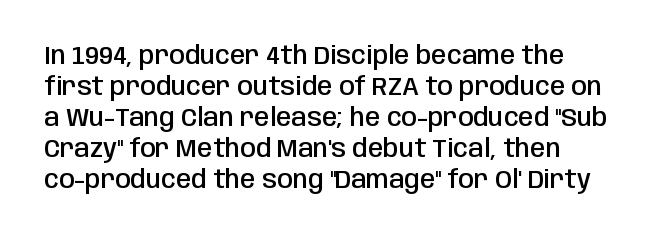
There is no visible air inserted between adjacent glyphs. This is the in-between weight designers call semibold or demi. Is there any slant? The stems are plumb. No word sits above an underline.
